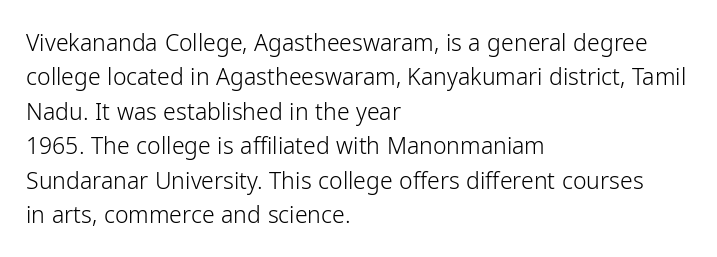
Observe the ordinary spacing: letters are neighbours, not strangers. Only glyphs here, with clear space below each row. Honestly, the row spacing looks completely unremarkable. No letter is thick-stroked: the sample isn't bold.
